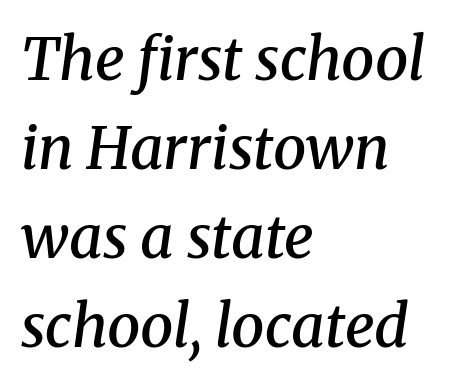
{"serif": "yes", "italic": "yes", "lean": "right", "slant_degrees": 8, "bold": "semi", "weight": "semibold", "width": "normal", "stroke_contrast": "medium", "x_height": "medium", "monospaced": "no", "underline": "no", "align": "left", "line_spacing": "normal", "line_spacing_ratio": 1.51, "letter_spacing": "normal", "letter_spacing_em": 0.0, "glyph_px": 59}
